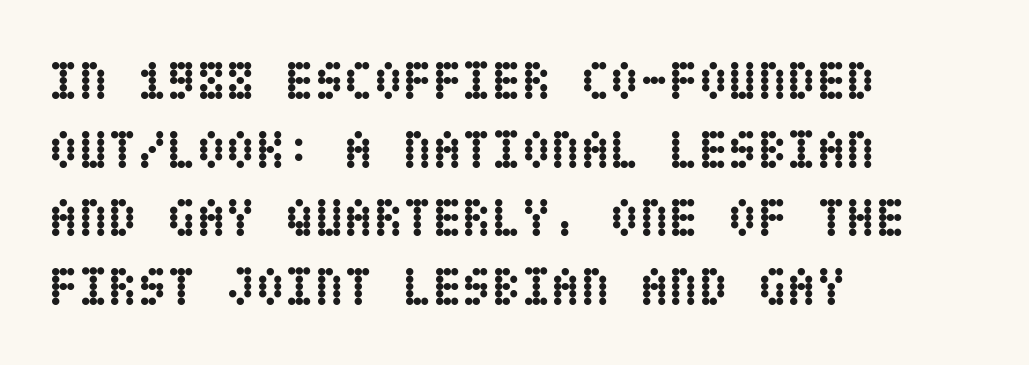
The image shows 54 px semibold, condensed type, upright; set left-aligned, normal line spacing (1.27x), normal letter spacing, not underlined; low stroke contrast and a large x-height.
